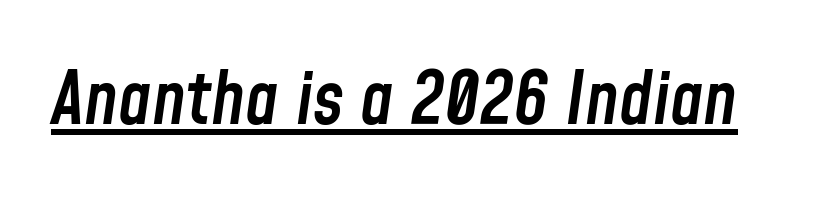
The image shows 73 px semibold, condensed type, italic (leaning right); set normal letter spacing, underlined; low stroke contrast and a medium x-height.
